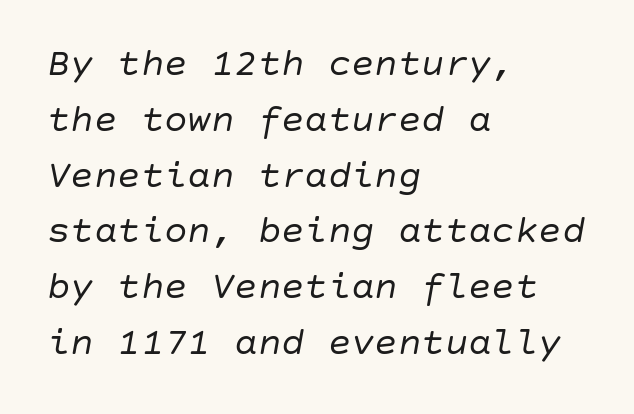
Q: Is the text bold? A: No.
Q: Is the text italic (slanted)? A: Yes, it leans right by about 10 degrees.
Q: Is the text underlined? A: No.
Q: How is the paragraph aligned? A: Left-aligned.
Q: Is the spacing between letters normal or unusually wide? A: Normal.
Q: Is the spacing between lines tight, normal or loose? A: Normal.
Q: Width (condensed, normal, or wide)? A: Normal.
Q: Stroke contrast? A: Low.
Q: x-height? A: Large.
